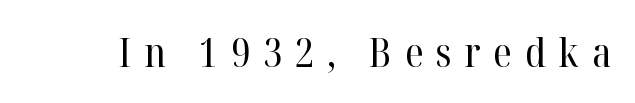
Regarding serifs, this sample has them. Loose tracking; the words dissolve into strings of separated letters. Varying glyph widths throughout — classic text-font behaviour. On a weight scale, this lands at 450 or below. The lettering holds an erect, upright posture throughout.
